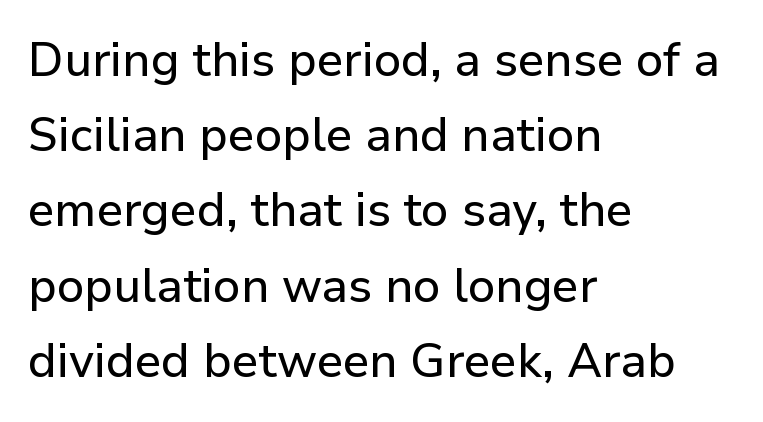
The image shows 47 px sans-serif type, upright; set left-aligned, normal line spacing (1.6x), normal letter spacing, not underlined; low stroke contrast and a medium x-height.
